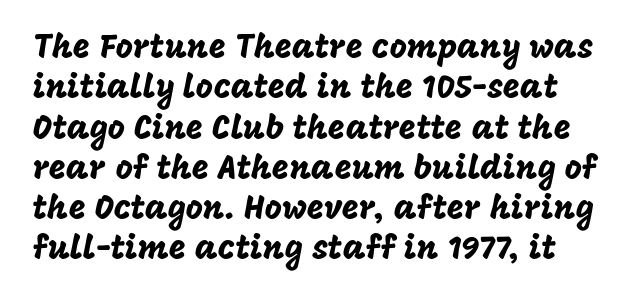
You can tell from the bare stems that sans-serif type was used. Nothing unusual about the tracking: characters are spaced as the font intends. Unmarked baselines from the first word to the last. Is this a fixed-width face? No — the glyphs have proportional, varying widths.
